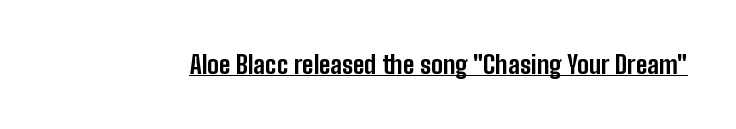
The face used here appears with an underline applied. Nope, not italic — everything's standing straight. This is heavy type, rendered in bold. Nobody touched the tracking dial on this one.
